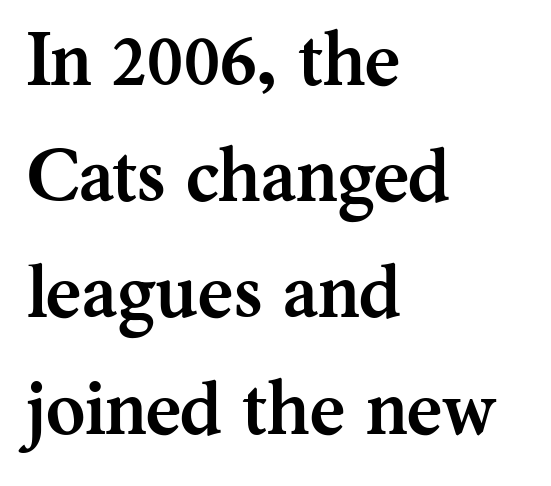
The block of text has a typical density, with ordinary space between rows. The passage shown has conventional tracking throughout. Caption: bold face, heavy strokes. Typographically, this falls in the serif category. These lines are rendered in a variable-pitch font. A bare baseline throughout the passage.
